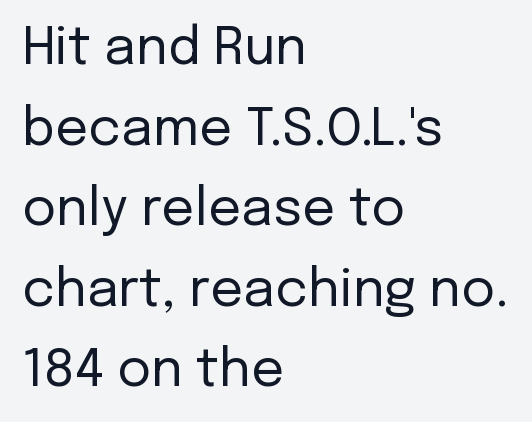
{"serif": "no", "italic": "no", "bold": "no", "weight": "regular", "width": "normal", "stroke_contrast": "low", "x_height": "medium", "monospaced": "no", "underline": "no", "align": "left", "line_spacing": "normal", "line_spacing_ratio": 1.55, "letter_spacing": "normal", "letter_spacing_em": 0.0, "glyph_px": 52}
